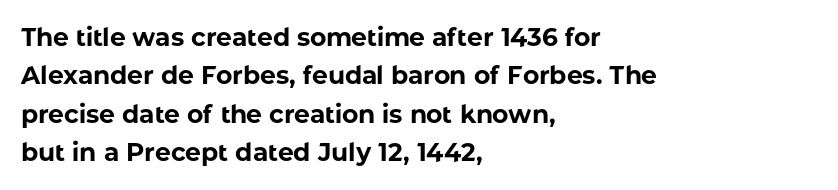
The image shows 25 px bold type, upright; set left-aligned, normal line spacing (1.54x), normal letter spacing, not underlined.
